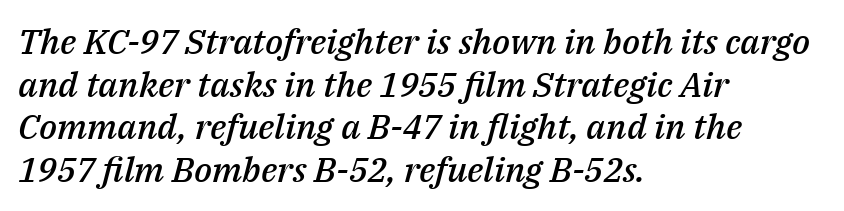
The image shows 35 px semibold type, italic (leaning right); set left-aligned, line spacing 1.22x, normal letter spacing, not underlined; medium stroke contrast and a medium x-height.
